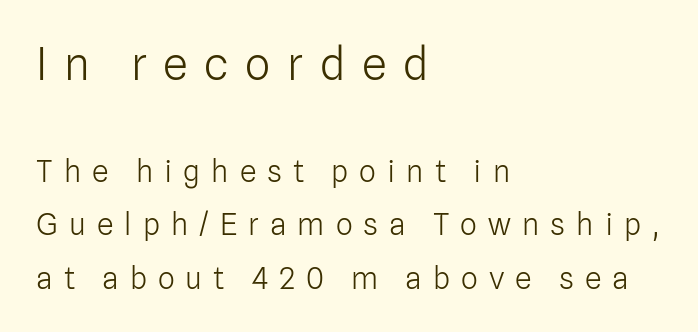
{"serif": "no", "italic": "no", "bold": "no", "weight": "light", "width": "normal", "stroke_contrast": "low", "x_height": "medium", "monospaced": "no", "underline": "no", "align": "left", "line_spacing_ratio": 1.79, "letter_spacing": "wide", "letter_spacing_em": 0.37, "larger_block": "first", "size_ratio": 1.5, "glyph_px": 45}
